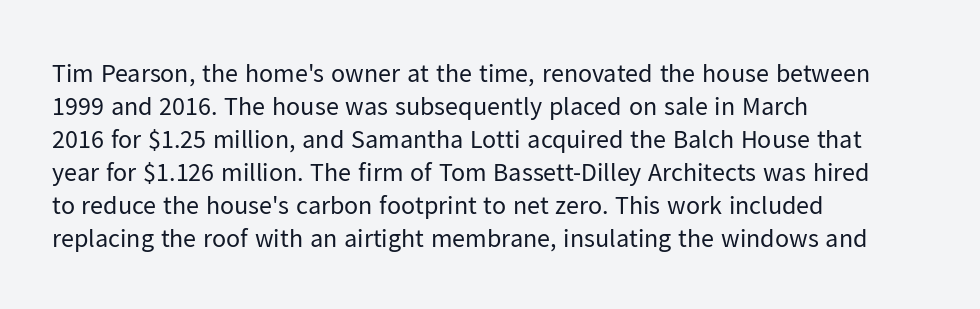
Q: Is the text bold? A: No.
Q: Is the text italic (slanted)? A: No, it is upright.
Q: Is the text underlined? A: No.
Q: How is the paragraph aligned? A: Left-aligned.
Q: Is the spacing between letters normal or unusually wide? A: Normal.
Q: Is the spacing between lines tight, normal or loose? A: Normal.
